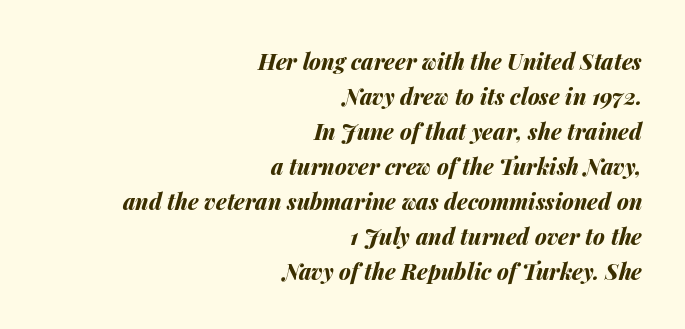
The image shows 22 px bold type, italic (leaning right); set right-aligned, normal line spacing (1.59x), normal letter spacing, not underlined.
